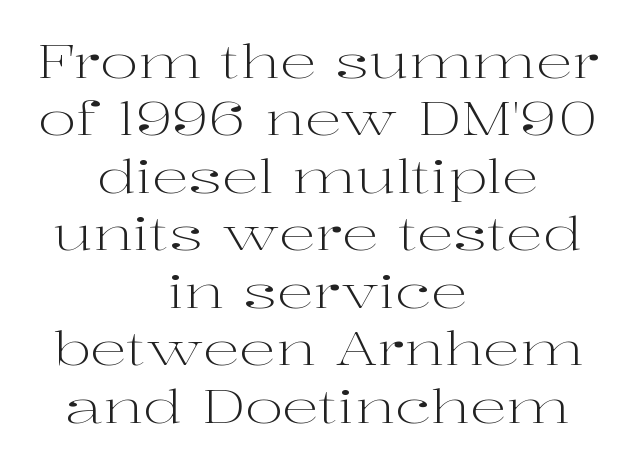
You could call the tracking neutral — neither tight nor loose. The line-height multiplier appears to be the usual default. Teacher's note: observe the equal gaps on both sides — that is centered alignment. Posture: upright roman. The text was rendered using a seriffed face with decorative stroke endings. The strip under each line holds only bare page.
